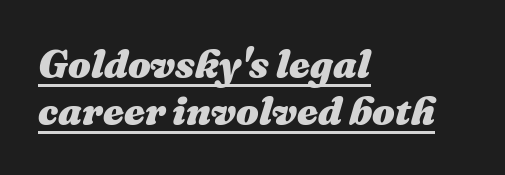
The image shows 40 px heavy type, italic (leaning right); set left-aligned, line spacing 1.18x, normal letter spacing, underlined; medium stroke contrast and a medium x-height.
